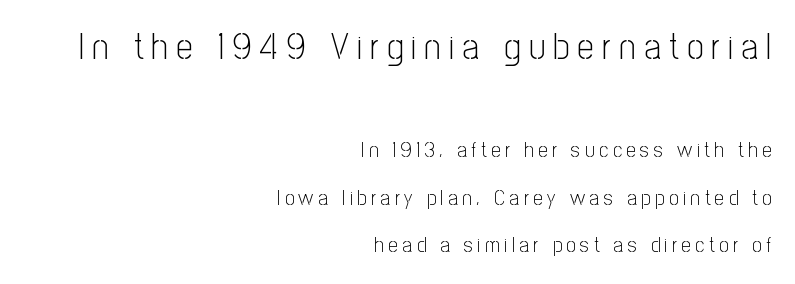
Q: Is the text bold? A: No.
Q: Is the text italic (slanted)? A: No, it is upright.
Q: Is the typeface a serif or a sans-serif typeface? A: Sans-serif.
Q: Is the text underlined? A: No.
Q: How is the paragraph aligned? A: Right-aligned.
Q: Is the spacing between letters normal or unusually wide? A: Unusually wide.
Q: Is the spacing between lines tight, normal or loose? A: Loose.
Q: Which block of text is set in a larger size, the first (top) or the second (bottom)? A: The first (top) one.
Q: Width (condensed, normal, or wide)? A: Condensed.
Q: Stroke contrast? A: Low.
Q: x-height? A: Medium.
Q: Monospaced? A: No.
